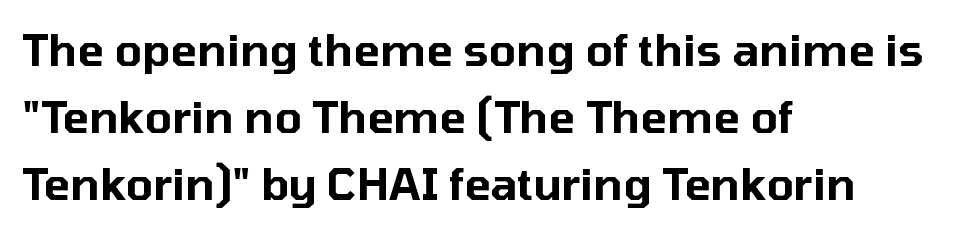
{"serif": "no", "italic": "no", "width": "normal", "stroke_contrast": "low", "x_height": "medium", "monospaced": "no", "underline": "no", "align": "left", "line_spacing": "normal", "line_spacing_ratio": 1.52, "letter_spacing": "normal", "letter_spacing_em": 0.0, "glyph_px": 44}
